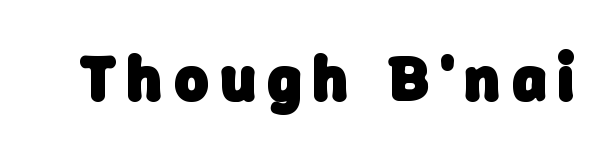
Q: Is the text bold? A: Yes.
Q: Is the typeface a serif or a sans-serif typeface? A: Sans-serif.
Q: Is the text underlined? A: No.
Q: Width (condensed, normal, or wide)? A: Normal.
Q: Stroke contrast? A: Low.
Q: x-height? A: Medium.
Q: Monospaced? A: No.
